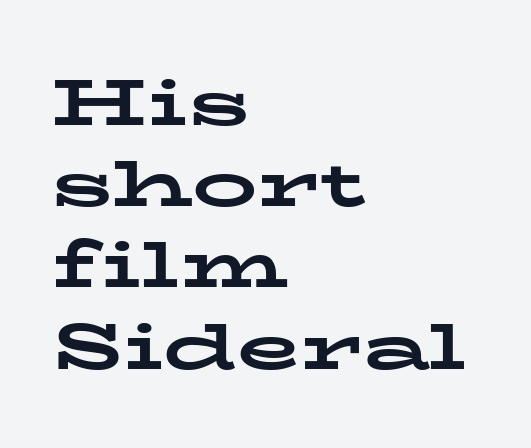
Q: Is the text bold? A: Yes.
Q: Is the text italic (slanted)? A: No, it is upright.
Q: Is the typeface a serif or a sans-serif typeface? A: Serif.
Q: Is the text underlined? A: No.
Q: How is the paragraph aligned? A: Left-aligned.
Q: Is the spacing between letters normal or unusually wide? A: Normal.
Q: Is the spacing between lines tight, normal or loose? A: Normal.
Q: Width (condensed, normal, or wide)? A: Wide.
Q: Stroke contrast? A: Low.
Q: x-height? A: Medium.
Q: Monospaced? A: No.
